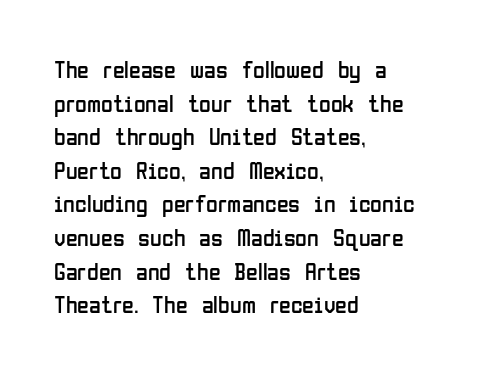
The image shows 24 px text type, upright; set left-aligned, normal line spacing (1.4x), normal letter spacing, not underlined.
